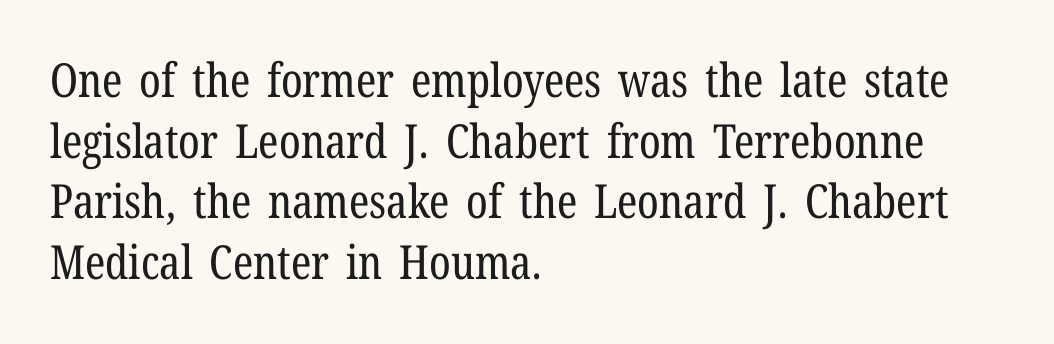
The image shows 47 px regular-weight, condensed serif type, upright; set left-aligned, normal line spacing (1.29x), normal letter spacing, not underlined; low stroke contrast and a medium x-height.
